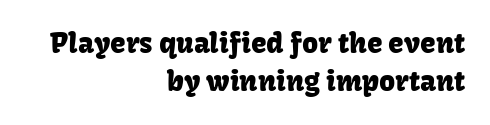
Q: Is the text italic (slanted)? A: No, it is upright.
Q: Is the typeface a serif or a sans-serif typeface? A: Sans-serif.
Q: Is the text underlined? A: No.
Q: How is the paragraph aligned? A: Right-aligned.
Q: Is the spacing between letters normal or unusually wide? A: Normal.
Q: Is the spacing between lines tight, normal or loose? A: Normal.
Q: Width (condensed, normal, or wide)? A: Normal.
Q: Stroke contrast? A: Low.
Q: x-height? A: Medium.
Q: Monospaced? A: No.
